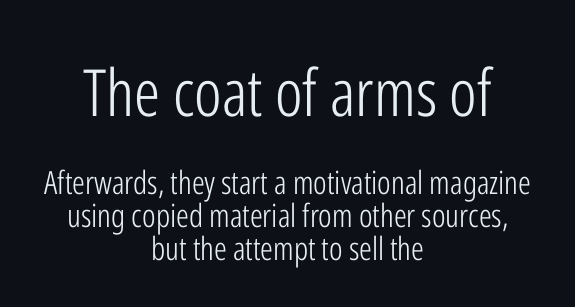
The image shows 65 px light, condensed sans-serif type, upright; set centered, tight line spacing (1.04x), normal letter spacing, not underlined; the first (top) block is 2.03x larger; low stroke contrast and a medium x-height.
